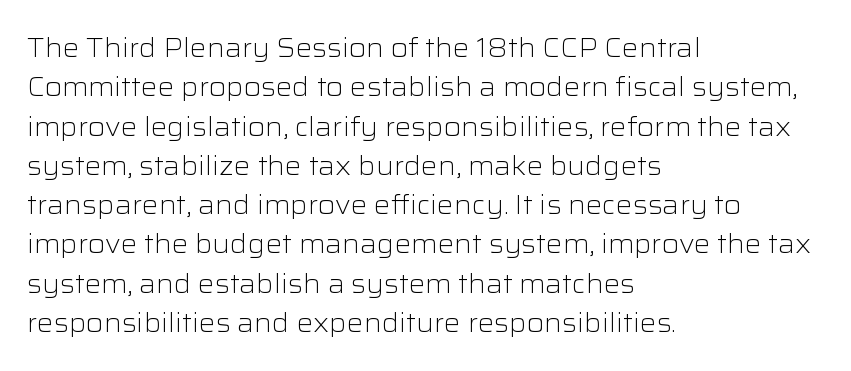
A typesetter would mark this as roman, not italic. Does the leading feel generous? No, just average. The typesetter chose a ragged-right arrangement here. The gaps between neighbouring characters are ordinary and unremarkable. Is this a heavy cut? Hardly; it is regular or lighter. The space directly below the letters is spotless.
